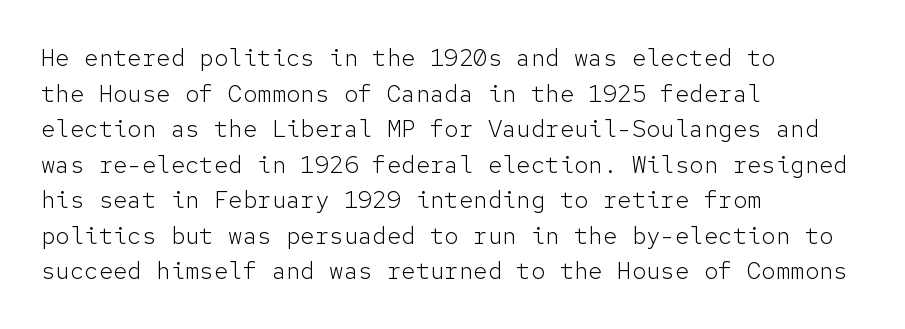
The image shows 24 px text type, upright; set left-aligned, normal line spacing (1.48x), normal letter spacing, not underlined.
